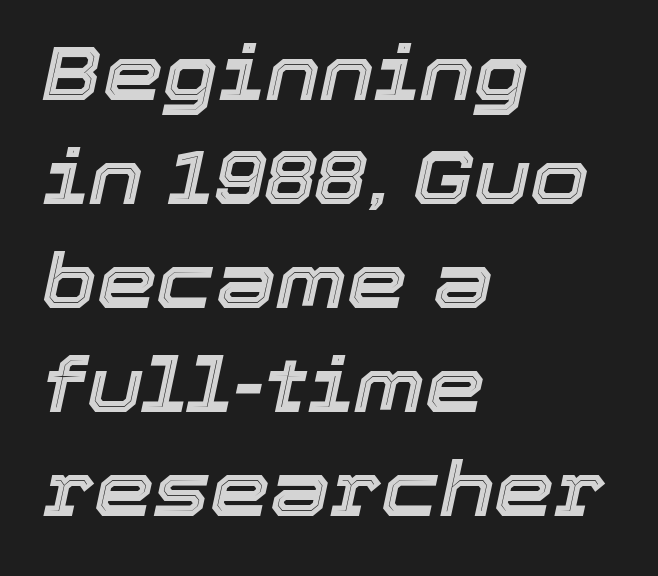
Q: Is the text italic (slanted)? A: Yes, it leans right by about 12 degrees.
Q: Is the text underlined? A: No.
Q: How is the paragraph aligned? A: Left-aligned.
Q: Is the spacing between letters normal or unusually wide? A: Normal.
Q: Is the spacing between lines tight, normal or loose? A: Normal.
Q: Width (condensed, normal, or wide)? A: Normal.
Q: x-height? A: Medium.
Q: Monospaced? A: No.
